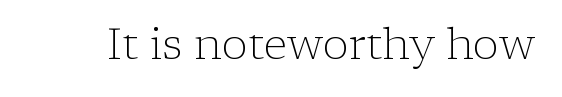
Rule under the text: the space is simply empty. The designer went with a serif here, giving each stem small feet. Characters follow at the spacing the type designer built in. When letters stand straight like this, we call the style roman or upright.
